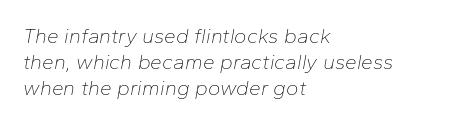
When letters slant like this, we call the style italic. Layout note: lines flush left. A typesetter would call this zero additional tracking. The cut favours lightness, reaching ordinary text weight at its darkest. The passage shown is not underscored anywhere.
